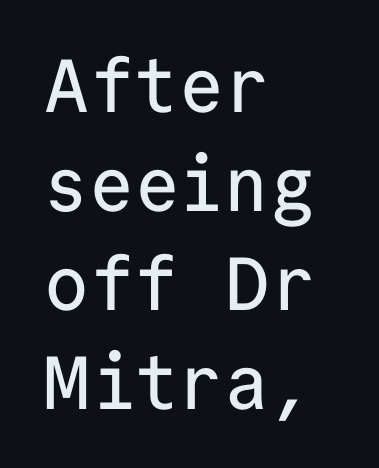
{"serif": "no", "italic": "no", "width": "normal", "stroke_contrast": "low", "x_height": "medium", "monospaced": "yes", "underline": "no", "align": "left", "line_spacing": "normal", "line_spacing_ratio": 1.32, "letter_spacing": "normal", "letter_spacing_em": 0.0, "glyph_px": 75}
